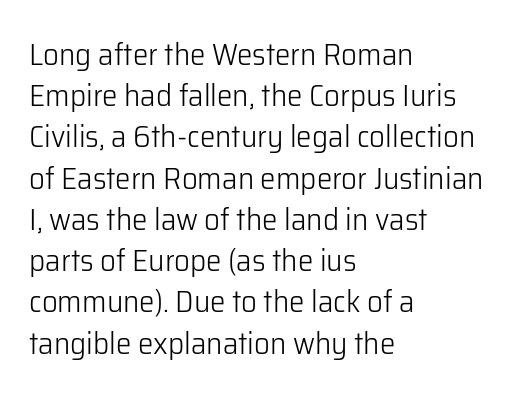
{"serif": "no", "italic": "no", "bold": "no", "weight": "light", "width": "normal", "stroke_contrast": "low", "x_height": "medium", "monospaced": "no", "underline": "no", "align": "left", "line_spacing": "normal", "line_spacing_ratio": 1.33, "letter_spacing": "normal", "letter_spacing_em": 0.0, "glyph_px": 31}
